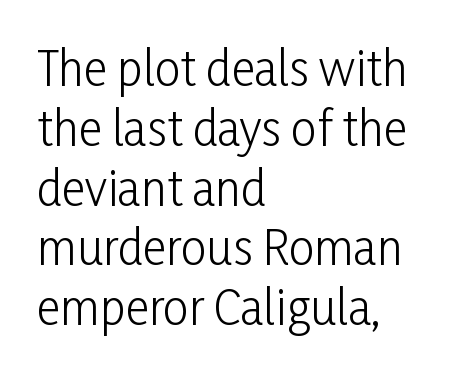
{"serif": "no", "italic": "no", "bold": "no", "weight": "light", "width": "condensed", "stroke_contrast": "low", "x_height": "medium", "monospaced": "no", "underline": "no", "align": "left", "line_spacing": "normal", "line_spacing_ratio": 1.3, "letter_spacing": "normal", "letter_spacing_em": 0.0, "glyph_px": 46}
